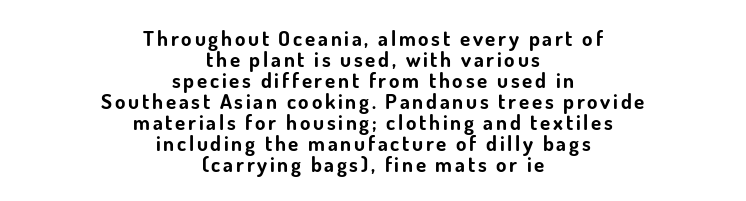
The image shows 21 px bold type, upright; set centered, tight line spacing (1.0x), not underlined.
